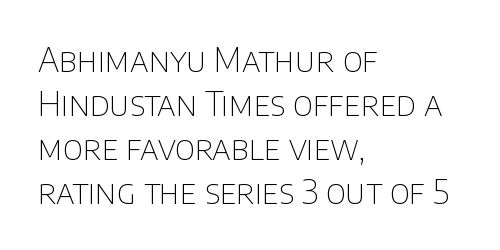
The image shows 33 px thin sans-serif type, upright; set left-aligned, normal line spacing (1.33x), normal letter spacing, not underlined; low stroke contrast and a large x-height.
